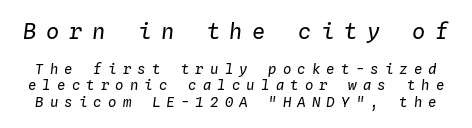
{"italic": "yes", "lean": "right", "slant_degrees": 4, "bold": "no", "underline": "no", "line_spacing_ratio": 1.16, "letter_spacing": "wide", "letter_spacing_em": 0.44, "larger_block": "first", "size_ratio": 1.57, "glyph_px": 22}
